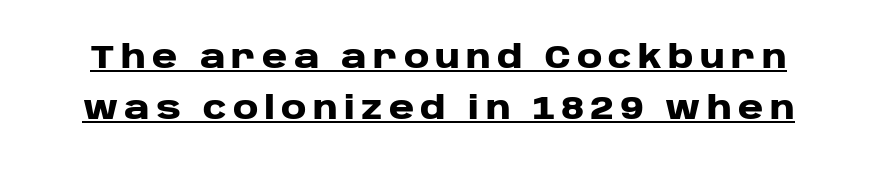
Q: Is the text bold? A: Yes.
Q: Is the text italic (slanted)? A: No, it is upright.
Q: Is the typeface a serif or a sans-serif typeface? A: Sans-serif.
Q: Is the text underlined? A: Yes.
Q: Is the spacing between letters normal or unusually wide? A: Unusually wide.
Q: Is the spacing between lines tight, normal or loose? A: Normal.
Q: Width (condensed, normal, or wide)? A: Wide.
Q: Stroke contrast? A: Low.
Q: x-height? A: Large.
Q: Monospaced? A: No.
